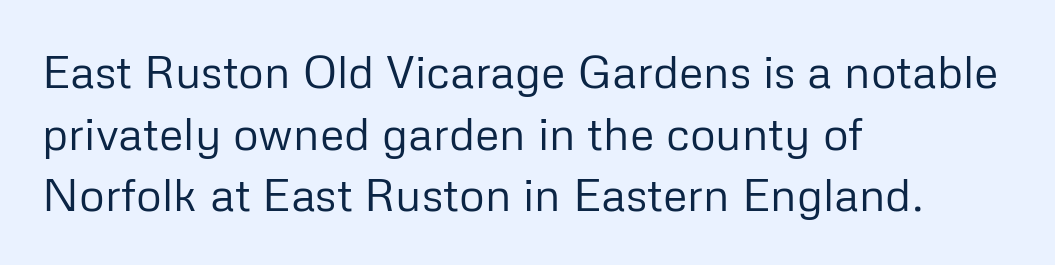
Q: Is the text bold? A: No.
Q: Is the text italic (slanted)? A: No, it is upright.
Q: Is the typeface a serif or a sans-serif typeface? A: Sans-serif.
Q: Is the text underlined? A: No.
Q: How is the paragraph aligned? A: Left-aligned.
Q: Is the spacing between letters normal or unusually wide? A: Normal.
Q: Is the spacing between lines tight, normal or loose? A: Normal.
Q: Width (condensed, normal, or wide)? A: Normal.
Q: Stroke contrast? A: Low.
Q: x-height? A: Medium.
Q: Monospaced? A: No.
